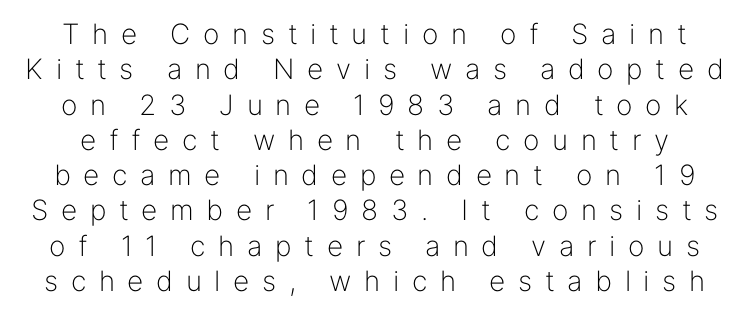
Horizontal bands of white between lines are of average thickness. Weight class: somewhere from thin through regular. In terms of letterform style, serifs are entirely absent. The letterforms stand isolated, each surrounded by extra space.
